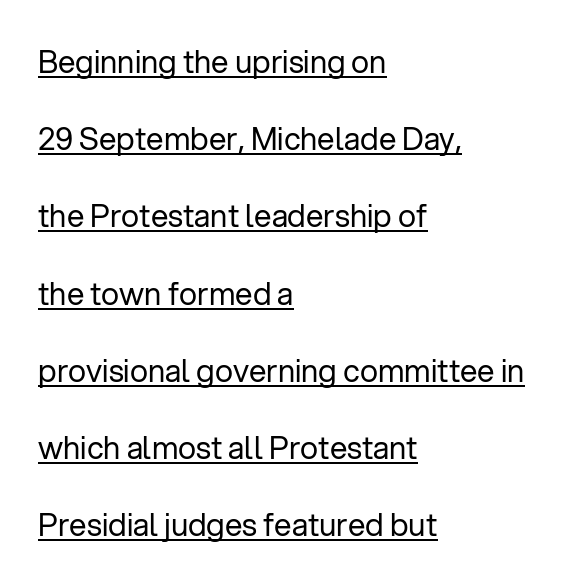
The image shows 31 px regular-weight sans-serif type, upright; set left-aligned, loose line spacing (2.49x), normal letter spacing, underlined; low stroke contrast and a medium x-height.
